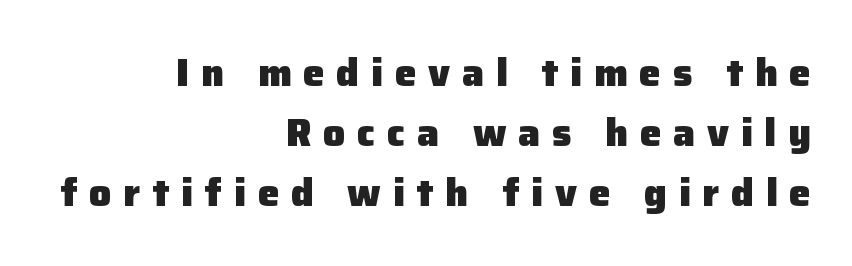
The image shows 39 px heavy sans-serif type, upright; set right-aligned, normal line spacing (1.54x), unusually wide letter spacing (+0.3 em), not underlined; low stroke contrast and a medium x-height.
